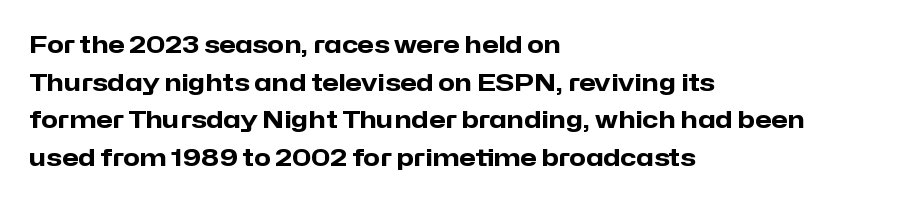
The image shows 24 px bold type, upright; set left-aligned, normal line spacing (1.57x), normal letter spacing, not underlined.
